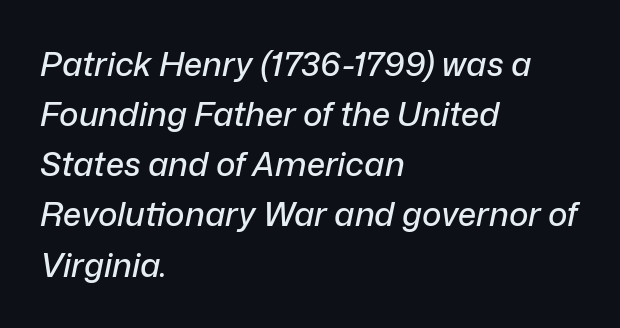
Q: Is the text italic (slanted)? A: Yes, it leans right by about 12 degrees.
Q: Is the text underlined? A: No.
Q: How is the paragraph aligned? A: Left-aligned.
Q: Is the spacing between letters normal or unusually wide? A: Normal.
Q: Is the spacing between lines tight, normal or loose? A: Normal.
Q: Width (condensed, normal, or wide)? A: Normal.
Q: Stroke contrast? A: Low.
Q: x-height? A: Medium.
Q: Monospaced? A: No.
